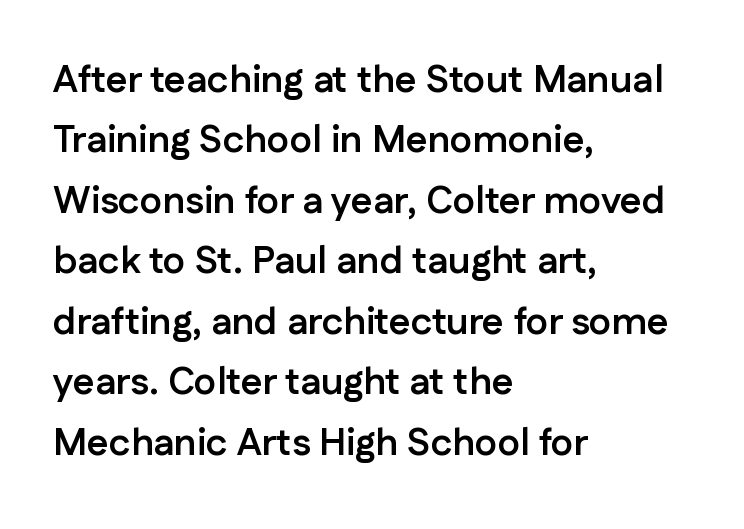
{"serif": "no", "italic": "no", "bold": "yes", "weight": "semibold", "width": "normal", "stroke_contrast": "low", "x_height": "medium", "monospaced": "no", "underline": "no", "align": "left", "line_spacing": "normal", "line_spacing_ratio": 1.59, "letter_spacing": "normal", "letter_spacing_em": 0.0, "glyph_px": 38}
